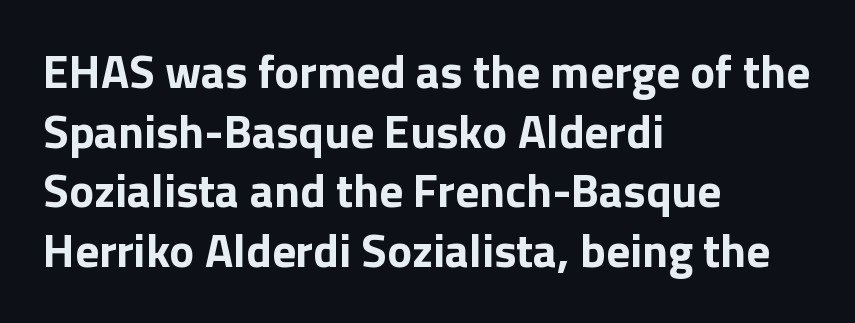
The image shows 47 px bold sans-serif type, upright; set left-aligned, normal line spacing (1.27x), normal letter spacing, not underlined; low stroke contrast and a medium x-height.
